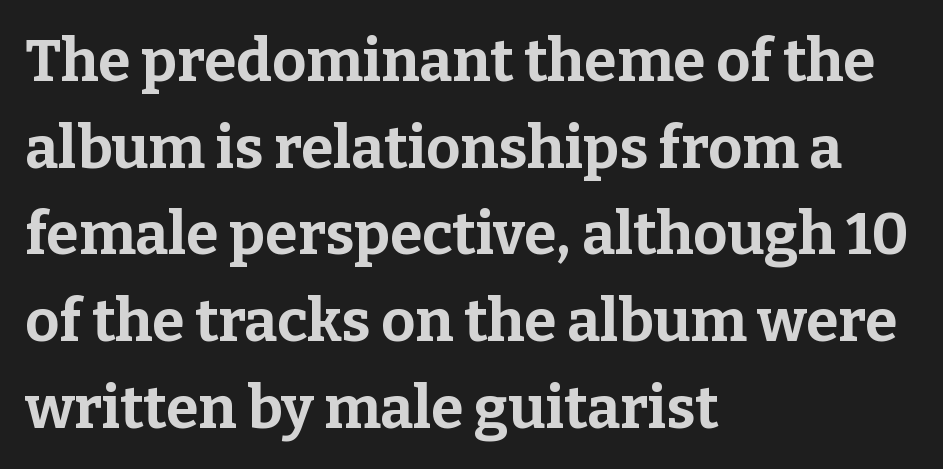
Q: Is the text bold? A: Yes.
Q: Is the text italic (slanted)? A: No, it is upright.
Q: Is the typeface a serif or a sans-serif typeface? A: Serif.
Q: Is the text underlined? A: No.
Q: How is the paragraph aligned? A: Left-aligned.
Q: Is the spacing between letters normal or unusually wide? A: Normal.
Q: Is the spacing between lines tight, normal or loose? A: Normal.
Q: Width (condensed, normal, or wide)? A: Normal.
Q: Stroke contrast? A: Low.
Q: x-height? A: Medium.
Q: Monospaced? A: No.
